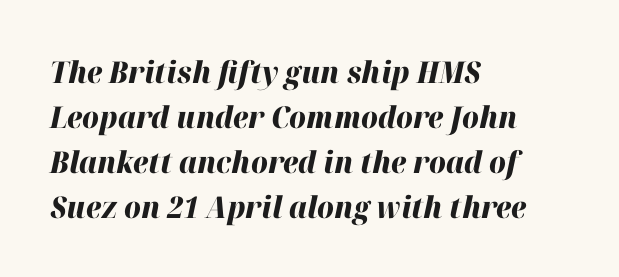
The passage shown is emphatically bold. The text block is weighted toward the left margin, trailing off unevenly rightward. Rendered with sloped, italic letterforms. This sample has the flowing, uneven cadence of proportional lettering. Regarding leading, the lines here are spaced in the standard way. The string is rendered with underlining switched off.
